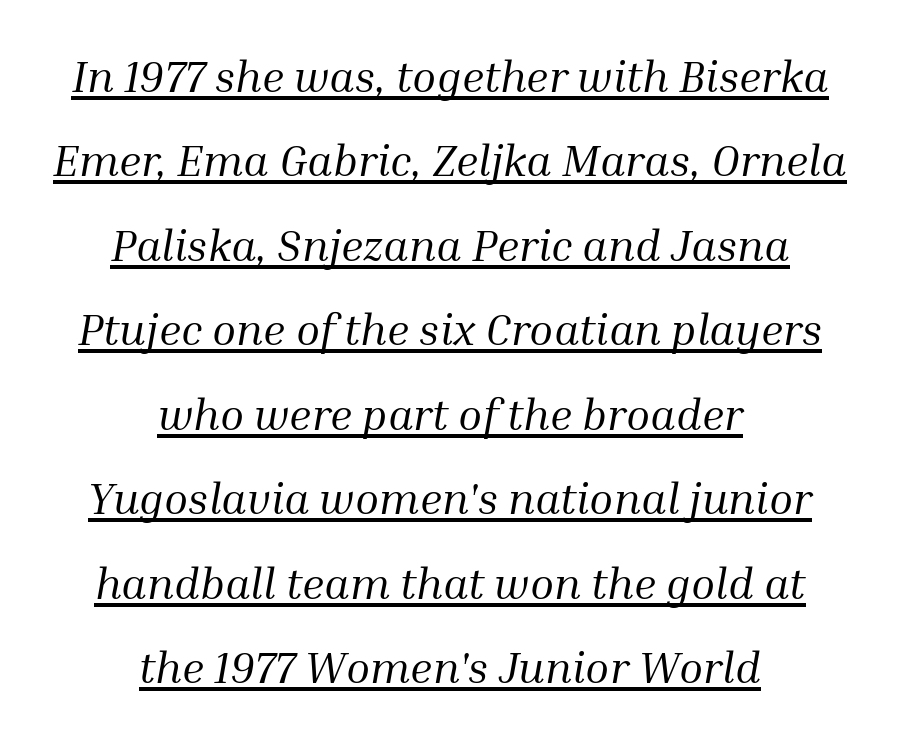
{"serif": "yes", "italic": "yes", "lean": "right", "slant_degrees": 10, "bold": "no", "weight": "regular", "width": "normal", "stroke_contrast": "medium", "x_height": "medium", "monospaced": "no", "underline": "yes", "align": "center", "line_spacing": "loose", "line_spacing_ratio": 1.92, "letter_spacing": "normal", "letter_spacing_em": 0.0, "glyph_px": 44}
